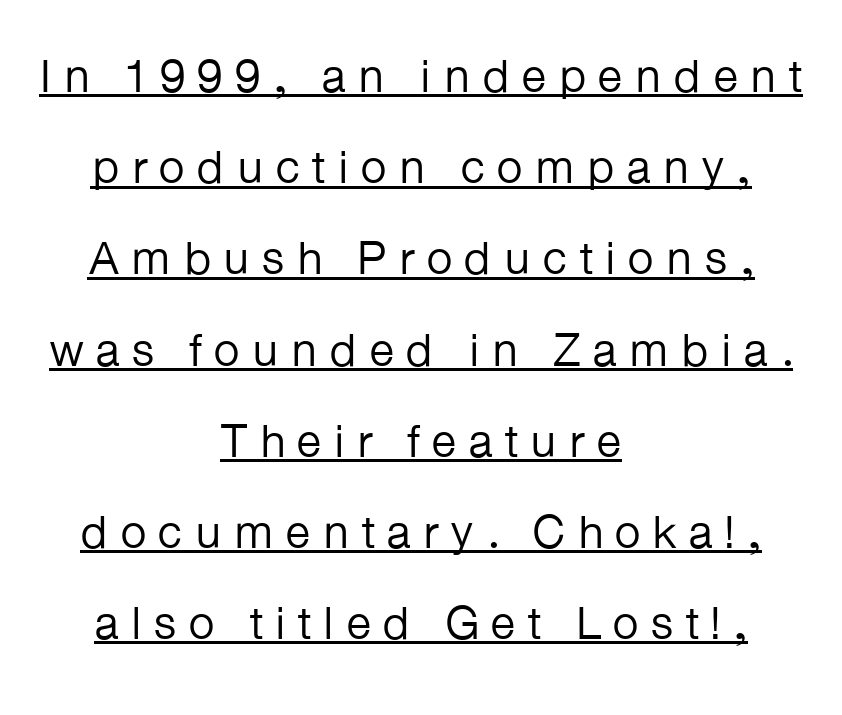
The letters look calm and open, with moderate or lighter stems. Quick note: not italic, upright. Tracking here is generous; glyphs stand well apart from one another. This is underlined copy, the kind a proofreader might mark for attention.
